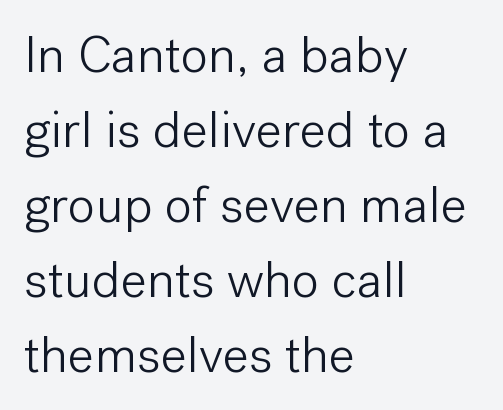
Q: Is the text bold? A: No.
Q: Is the text italic (slanted)? A: No, it is upright.
Q: Is the typeface a serif or a sans-serif typeface? A: Sans-serif.
Q: Is the text underlined? A: No.
Q: How is the paragraph aligned? A: Left-aligned.
Q: Is the spacing between letters normal or unusually wide? A: Normal.
Q: Is the spacing between lines tight, normal or loose? A: Normal.
Q: Width (condensed, normal, or wide)? A: Normal.
Q: Stroke contrast? A: Low.
Q: x-height? A: Medium.
Q: Monospaced? A: No.
